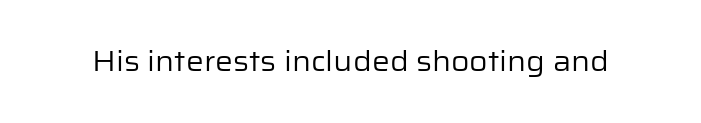
The image shows 28 px regular-weight sans-serif type, upright; set normal letter spacing, not underlined; low stroke contrast and a medium x-height.
